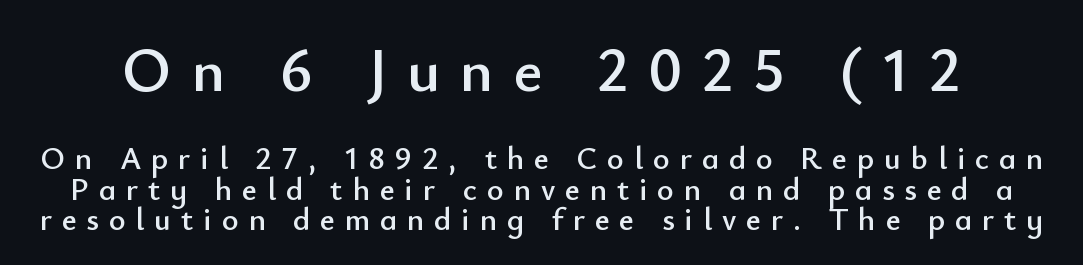
Q: Is the text italic (slanted)? A: No, it is upright.
Q: Is the typeface a serif or a sans-serif typeface? A: Sans-serif.
Q: Is the text underlined? A: No.
Q: Is the spacing between letters normal or unusually wide? A: Unusually wide.
Q: Is the spacing between lines tight, normal or loose? A: Tight.
Q: Which block of text is set in a larger size, the first (top) or the second (bottom)? A: The first (top) one.
Q: Width (condensed, normal, or wide)? A: Normal.
Q: Stroke contrast? A: Low.
Q: x-height? A: Small.
Q: Monospaced? A: No.
